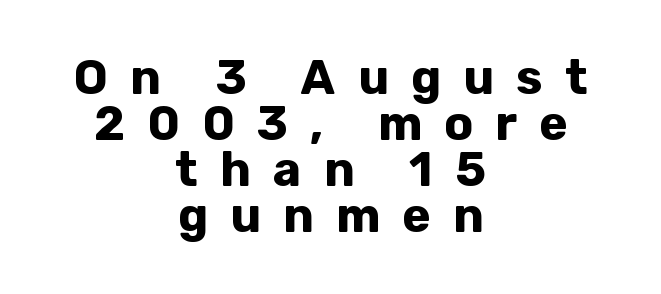
No word sits above an underline. Character widths vary here, with narrow letters taking less room than wide ones. Horizontal alignment here is central, giving a formal, balanced look. On the weight axis this lands at bold, roughly 700.
